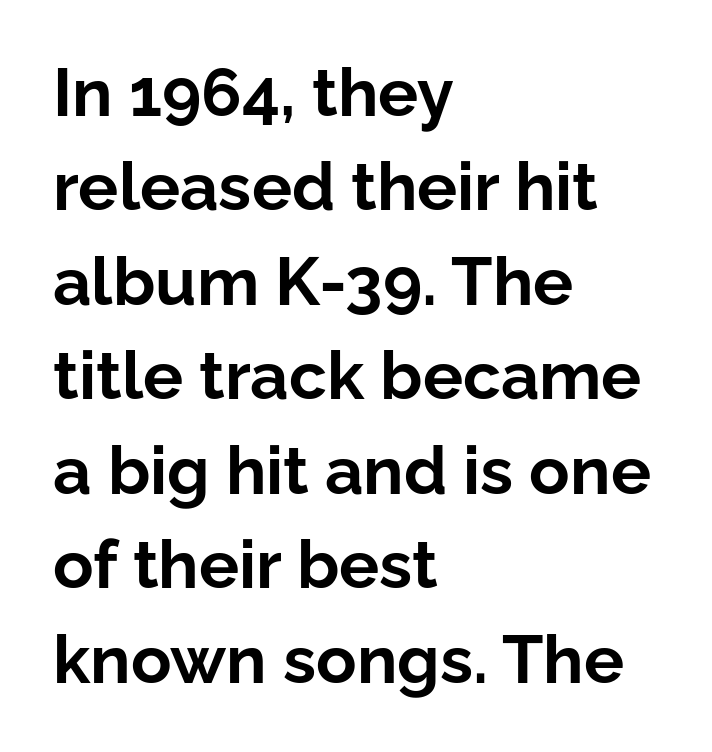
{"serif": "no", "italic": "no", "bold": "yes", "weight": "bold", "width": "normal", "stroke_contrast": "low", "x_height": "medium", "monospaced": "no", "underline": "no", "align": "left", "line_spacing": "normal", "line_spacing_ratio": 1.41, "letter_spacing": "normal", "letter_spacing_em": 0.0, "glyph_px": 67}
